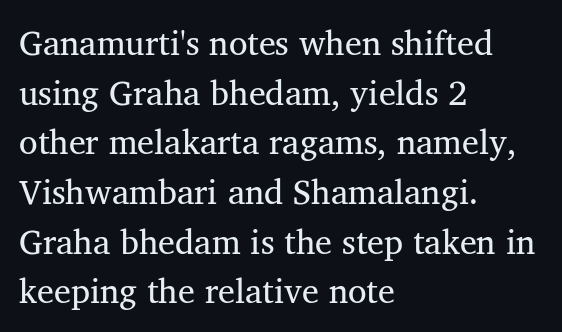
Short note: letters normally spaced. The setting favours the left margin, as ordinary paragraphs usually do. Varying glyph widths throughout — classic text-font behaviour. Regular leading. A clean baseline with only descenders dipping below it. A typesetter would label this face a serif.
